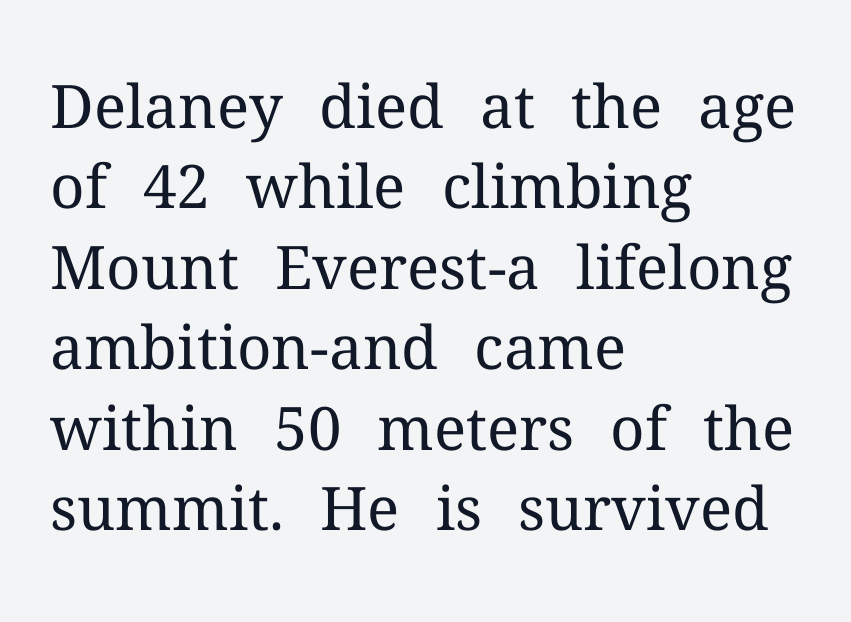
{"serif": "yes", "italic": "no", "bold": "no", "weight": "regular", "width": "normal", "stroke_contrast": "medium", "x_height": "medium", "monospaced": "no", "underline": "no", "align": "left", "line_spacing": "normal", "line_spacing_ratio": 1.34, "letter_spacing": "normal", "letter_spacing_em": 0.0, "glyph_px": 60}
